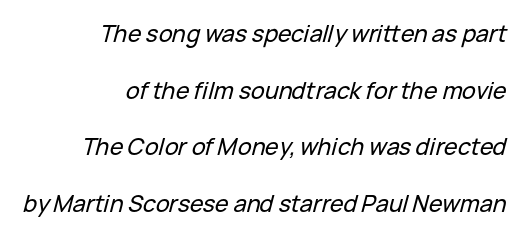
The gap between lines stays unmarked. Caption: standard tracking, unaltered. The rendering uses a large line-height, opening up the rows. If you drew a line through each stem, it would be angled. The rag falls on the left side of this text block.
